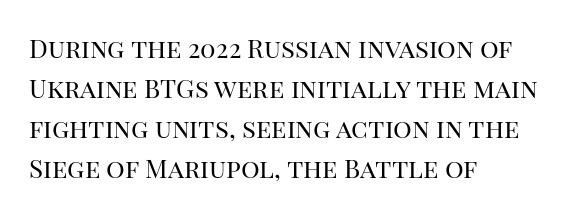
The image shows 26 px text type, upright; set left-aligned, normal line spacing (1.54x), normal letter spacing, not underlined.
